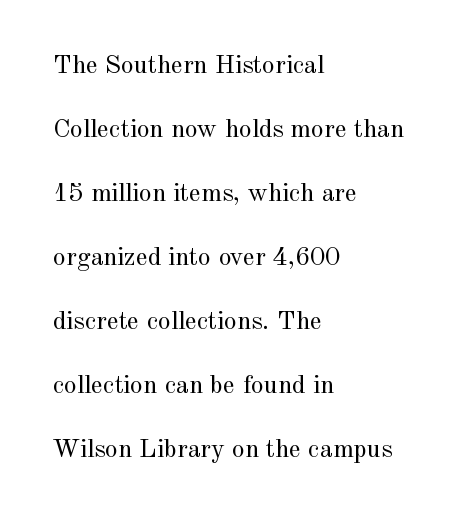
The image shows 26 px text type, upright; set left-aligned, loose line spacing (2.46x), normal letter spacing, not underlined.
